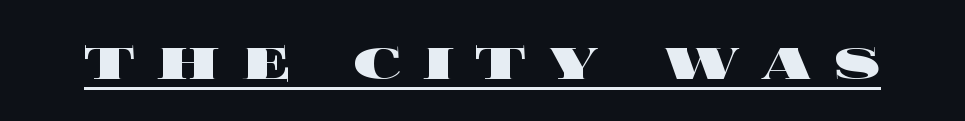
The image shows 68 px heavy, wide type, upright; set unusually wide letter spacing (+0.31 em), underlined; a large x-height.
